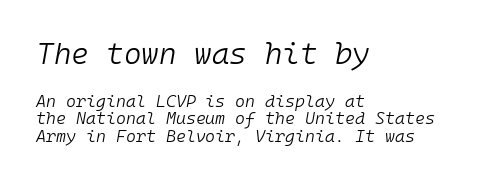
Q: Is the text bold? A: No.
Q: Is the text italic (slanted)? A: Yes, it leans right by about 10 degrees.
Q: Is the text underlined? A: No.
Q: How is the paragraph aligned? A: Left-aligned.
Q: Is the spacing between letters normal or unusually wide? A: Normal.
Q: Is the spacing between lines tight, normal or loose? A: Tight.
Q: Which block of text is set in a larger size, the first (top) or the second (bottom)? A: The first (top) one.
Q: Width (condensed, normal, or wide)? A: Normal.
Q: Stroke contrast? A: Low.
Q: x-height? A: Medium.
Q: Monospaced? A: Yes.
